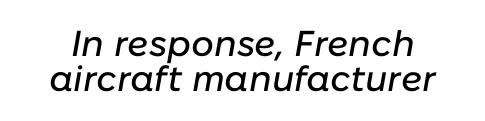
The image shows 36 px text type, italic (leaning right); set tight line spacing (0.97x), normal letter spacing, not underlined; low stroke contrast and a medium x-height.
